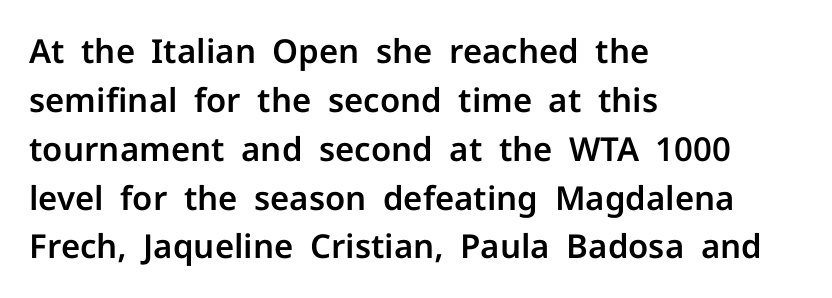
The face used here is rendered with its standard letterfit. The paragraph shown leans on its left margin. Is there any slant? The stems are plumb. Examine the stroke ends and you'll find no serifs. Here the designer chose a conventional face with non-uniform glyph widths. Leading: standard.
